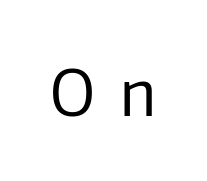
{"serif": "no", "italic": "no", "bold": "no", "weight": "regular", "width": "normal", "stroke_contrast": "low", "x_height": "medium", "monospaced": "no", "underline": "no", "letter_spacing": "wide", "letter_spacing_em": 0.39, "glyph_px": 64}
